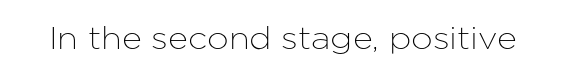
{"serif": "no", "italic": "no", "width": "normal", "stroke_contrast": "low", "x_height": "medium", "monospaced": "no", "underline": "no", "letter_spacing": "normal", "letter_spacing_em": 0.0, "glyph_px": 31}
